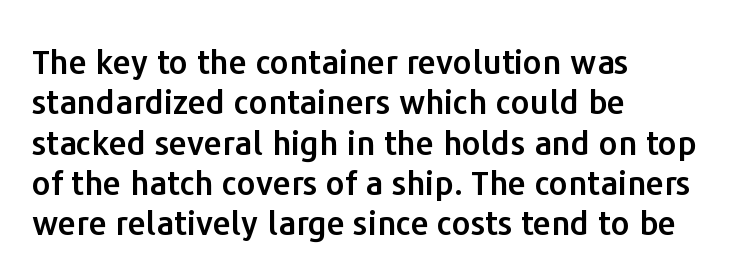
Q: Is the text italic (slanted)? A: No, it is upright.
Q: Is the typeface a serif or a sans-serif typeface? A: Sans-serif.
Q: Is the text underlined? A: No.
Q: How is the paragraph aligned? A: Left-aligned.
Q: Is the spacing between letters normal or unusually wide? A: Normal.
Q: Width (condensed, normal, or wide)? A: Normal.
Q: Stroke contrast? A: Low.
Q: x-height? A: Medium.
Q: Monospaced? A: No.
